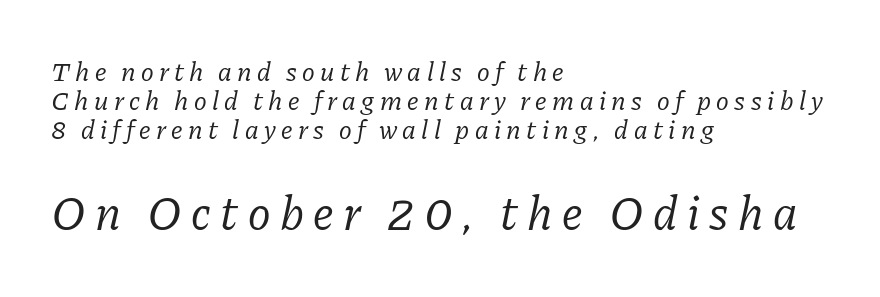
{"serif": "yes", "italic": "yes", "lean": "right", "slant_degrees": 11, "bold": "no", "weight": "regular", "width": "normal", "stroke_contrast": "low", "x_height": "medium", "monospaced": "no", "underline": "no", "align": "left", "line_spacing": "tight", "line_spacing_ratio": 1.07, "letter_spacing": "wide", "letter_spacing_em": 0.2, "larger_block": "second", "size_ratio": 1.78, "glyph_px": 48}
